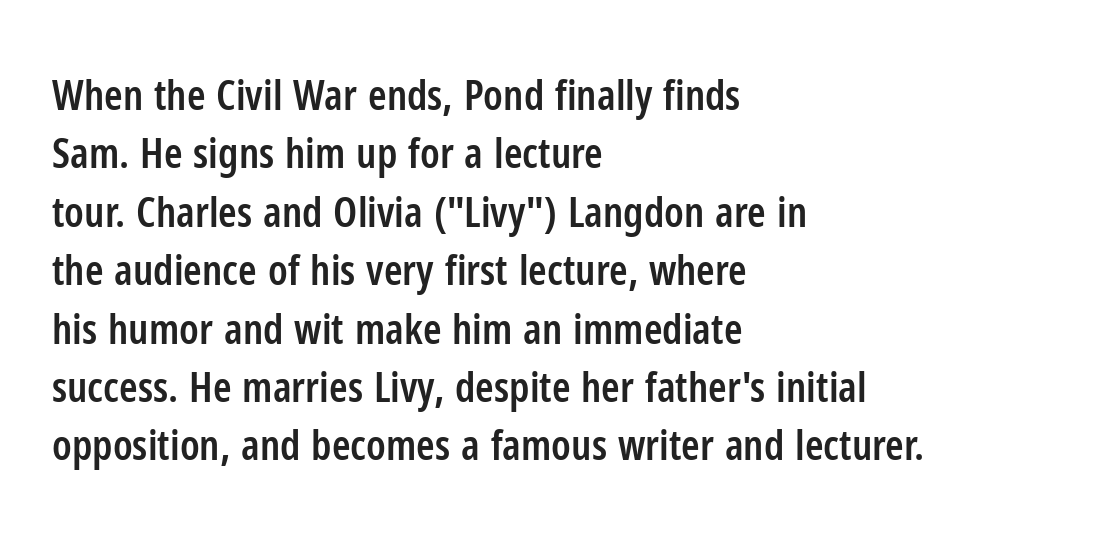
Do the letters lean? They stand straight. The face used here is rendered with its standard letterfit. Do the characters align in a grid? No, the font is proportional. Examine the stroke ends and you'll find no serifs. Strokes here are thickened, but only to semibold level. Compared with a centered layout, this one pins lines to the left instead.
